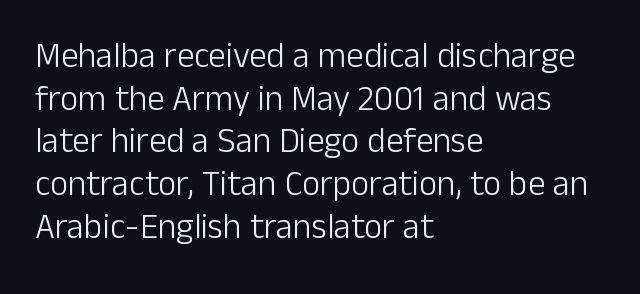
The image shows 35 px light sans-serif type, upright; set left-aligned, line spacing 1.22x, normal letter spacing, not underlined; low stroke contrast and a medium x-height.
